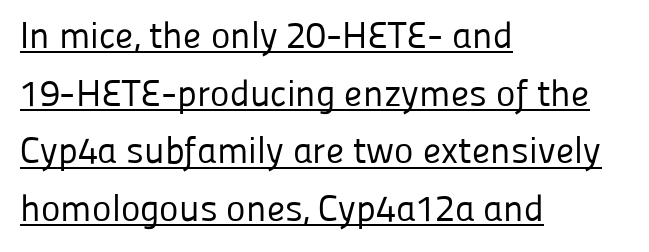
{"serif": "no", "italic": "no", "bold": "no", "weight": "regular", "width": "normal", "stroke_contrast": "low", "x_height": "medium", "monospaced": "no", "underline": "yes", "align": "left", "line_spacing": "normal", "line_spacing_ratio": 1.56, "letter_spacing": "normal", "letter_spacing_em": 0.0, "glyph_px": 37}
